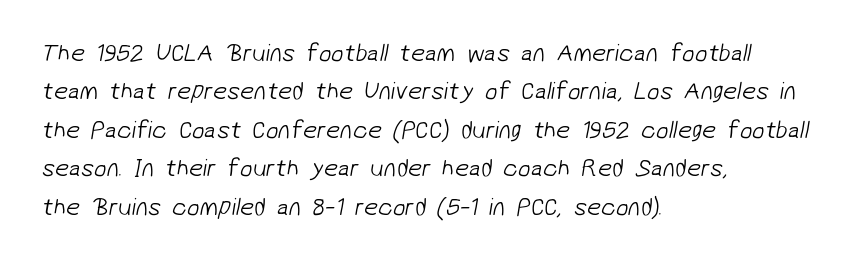
{"bold": "no", "underline": "no", "align": "left", "line_spacing": "normal", "line_spacing_ratio": 1.54, "letter_spacing": "normal", "letter_spacing_em": 0.0, "glyph_px": 25}
